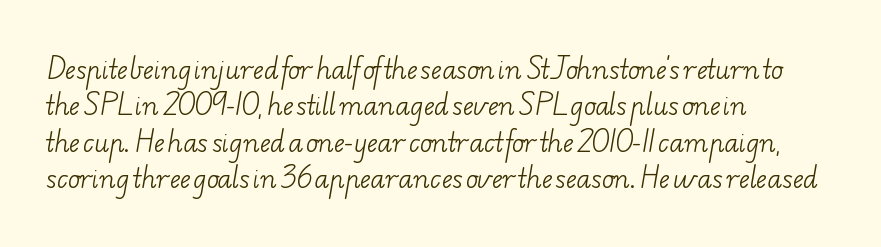
Q: Is the text bold? A: No.
Q: Is the text underlined? A: No.
Q: How is the paragraph aligned? A: Left-aligned.
Q: Is the spacing between letters normal or unusually wide? A: Normal.
Q: Is the spacing between lines tight, normal or loose? A: Normal.
